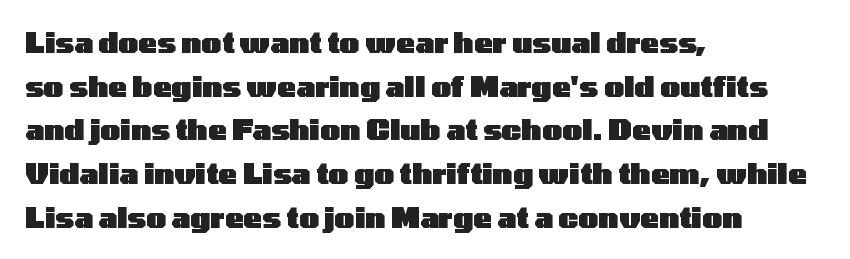
This rendering leaves character spacing at its baseline value. The passage shown is not underscored anywhere. The passage shown is emphatically bold. The vertical gap from one line to the next is medium. Horizontal alignment here is leftward, the default for most running prose. The type sits square on the baseline with zero lean.
